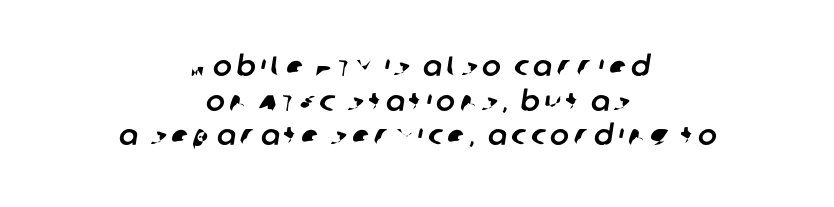
The image shows 28 px sans-serif type; set centered, line spacing 1.24x, not underlined; low stroke contrast and a large x-height.
